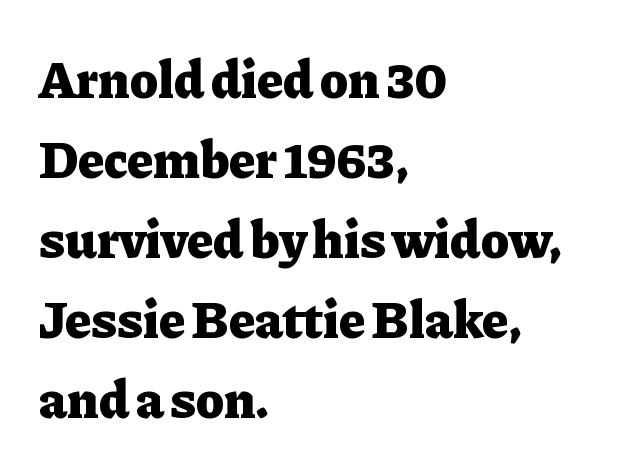
{"serif": "yes", "italic": "no", "bold": "yes", "weight": "heavy", "width": "normal", "stroke_contrast": "low", "x_height": "medium", "monospaced": "no", "underline": "no", "align": "left", "line_spacing": "normal", "line_spacing_ratio": 1.51, "letter_spacing": "normal", "letter_spacing_em": 0.0, "glyph_px": 53}
